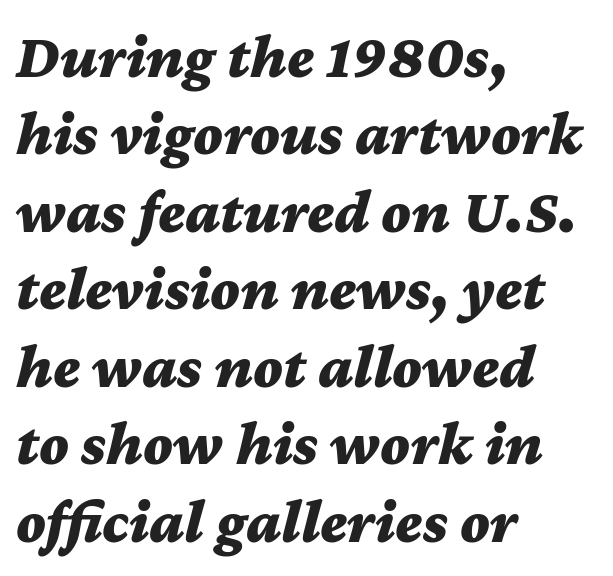
{"italic": "yes", "lean": "right", "slant_degrees": 12, "bold": "yes", "weight": "bold", "width": "wide", "stroke_contrast": "medium", "x_height": "medium", "monospaced": "no", "underline": "no", "align": "left", "line_spacing": "normal", "line_spacing_ratio": 1.25, "letter_spacing": "normal", "letter_spacing_em": 0.0, "glyph_px": 62}
